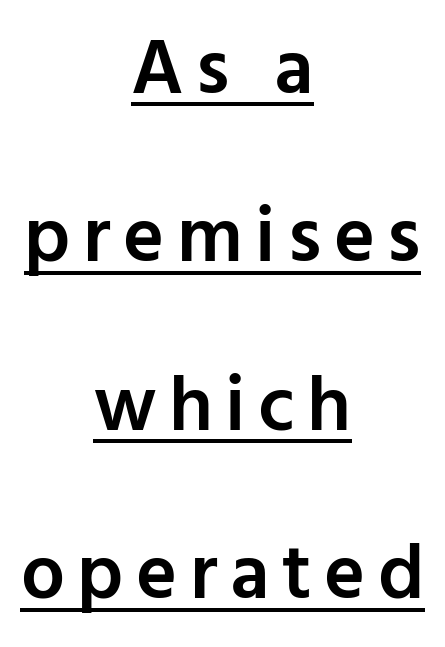
A somewhat darkened texture: the type is semibold rather than bold. A continuous stroke trails under the words, as in a hyperlink. The passage shown is typeset with a sans-serif family. This is roman type, the default non-slanted kind. The face used here is proportionally spaced, like ordinary book or web type.
